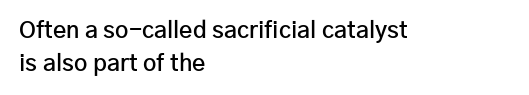
Q: Is the text bold? A: Semi-bold.
Q: Is the text italic (slanted)? A: No, it is upright.
Q: Is the text underlined? A: No.
Q: How is the paragraph aligned? A: Left-aligned.
Q: Is the spacing between letters normal or unusually wide? A: Normal.
Q: Is the spacing between lines tight, normal or loose? A: Normal.
